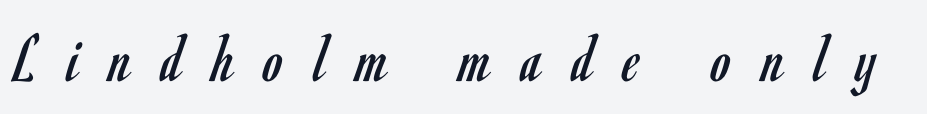
Check where the strokes stop: nothing finishes them off — pure sans. The letters advance in unequal steps, a hallmark of proportional type. Compared with a typical body face, this is equally light or lighter still. The type is letterspaced generously, with wide tracking.
